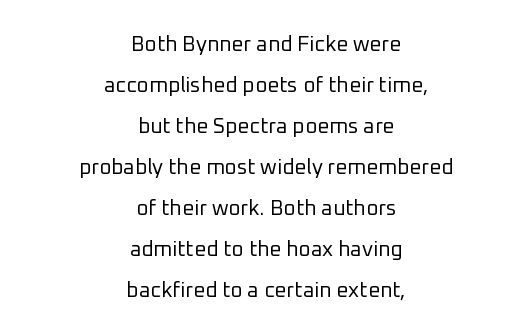
The image shows 21 px text type, upright; set centered, loose line spacing (1.95x), normal letter spacing, not underlined.
